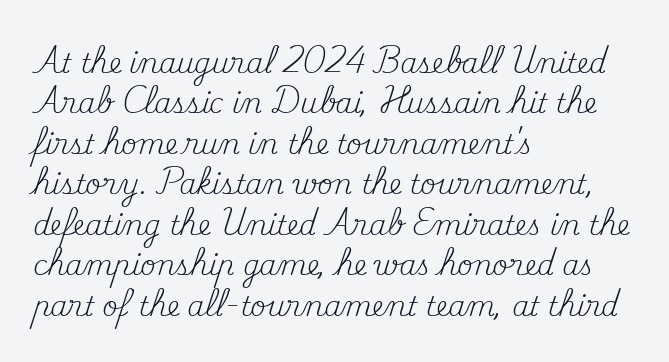
The passage shown stacks its lines at a standard gap. Students, note that the glyphs here touch the page at normal intervals. This reads as an unemphasized weight, regular at the heaviest. Typeset ragged right — the left edge is the straight one.
